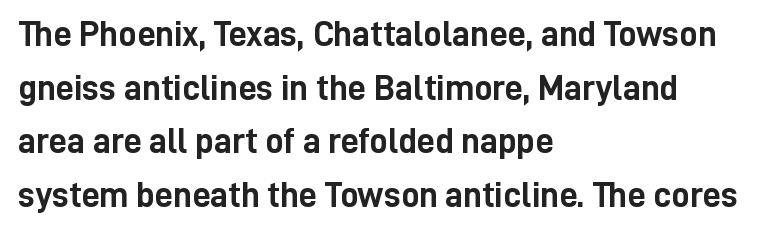
{"serif": "no", "italic": "no", "bold": "yes", "weight": "semibold", "width": "condensed", "stroke_contrast": "low", "x_height": "medium", "monospaced": "no", "underline": "no", "align": "left", "line_spacing": "normal", "line_spacing_ratio": 1.49, "letter_spacing": "normal", "letter_spacing_em": 0.0, "glyph_px": 36}
